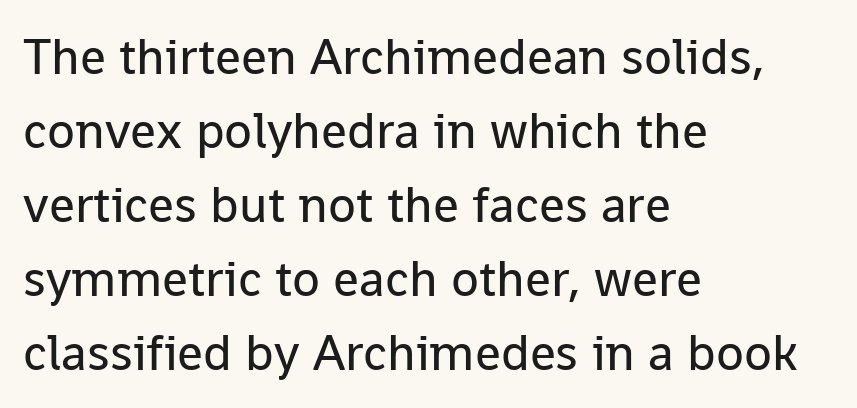
{"serif": "no", "italic": "no", "bold": "no", "weight": "regular", "width": "normal", "stroke_contrast": "low", "x_height": "medium", "monospaced": "no", "underline": "no", "align": "left", "line_spacing": "normal", "line_spacing_ratio": 1.45, "letter_spacing": "normal", "letter_spacing_em": 0.0, "glyph_px": 51}
